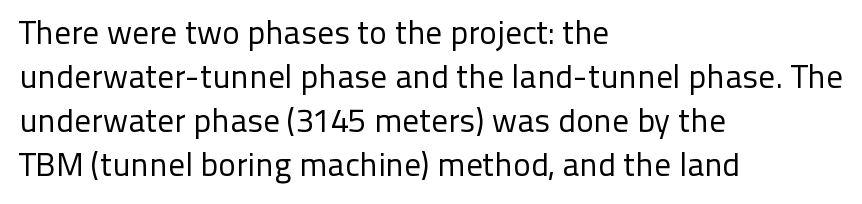
The letters carry no serifs — their stems end cleanly without finishing strokes. The paragraph has a hard left edge and a soft right edge. Is this a fixed-width face? No — the glyphs have proportional, varying widths. Notice how descenders clear the ascenders below comfortably — that's standard leading. The cut favours lightness, reaching ordinary text weight at its darkest. The type is set solid horizontally, with unmodified tracking.
